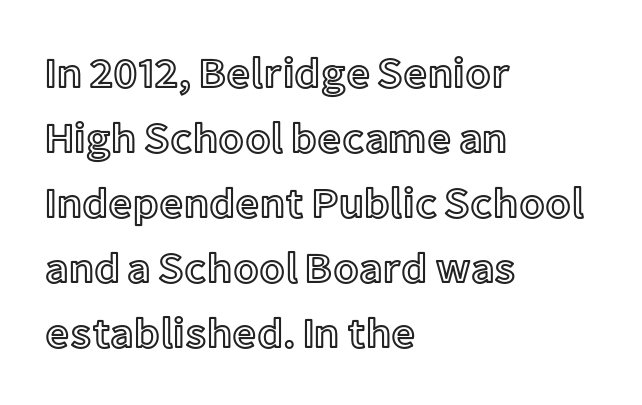
Character widths vary here, with narrow letters taking less room than wide ones. Upright lettering throughout. Vertical spacing — default. Caption: standard tracking, unaltered. The passage is arranged the way most books set body copy — flush left. The area under the type is left untouched.
